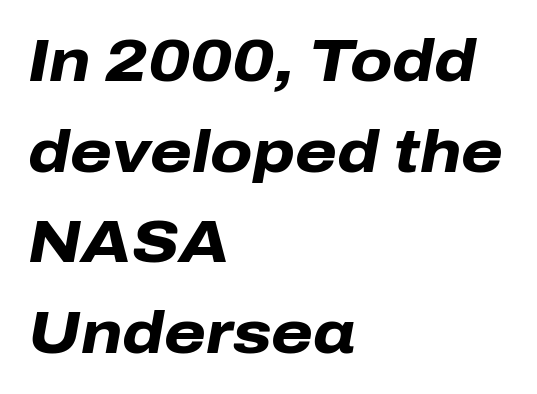
Heavy-handed strokes throughout: this text is bold. Plain, unruled lines of type. The rendering keeps characters at their native spacing. Horizontal alignment here is leftward, the default for most running prose.
